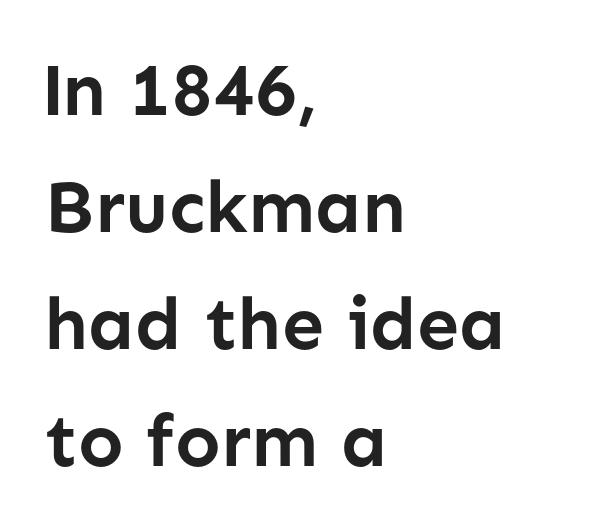
Compared with typical paragraphs, the rows here are spaced about the same. These lines are rendered in a variable-pitch font. Ordinary non-slanted type is in use. These lines keep a tight, regular rhythm from letter to letter. A clean baseline with only descenders dipping below it.
